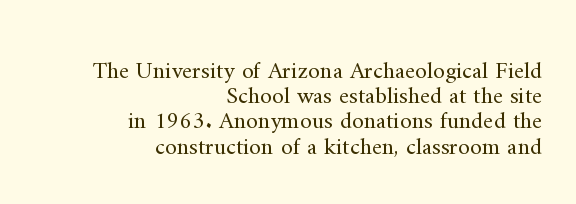
The image shows 24 px text type, upright; set right-aligned, tight line spacing (1.05x), normal letter spacing, not underlined.
